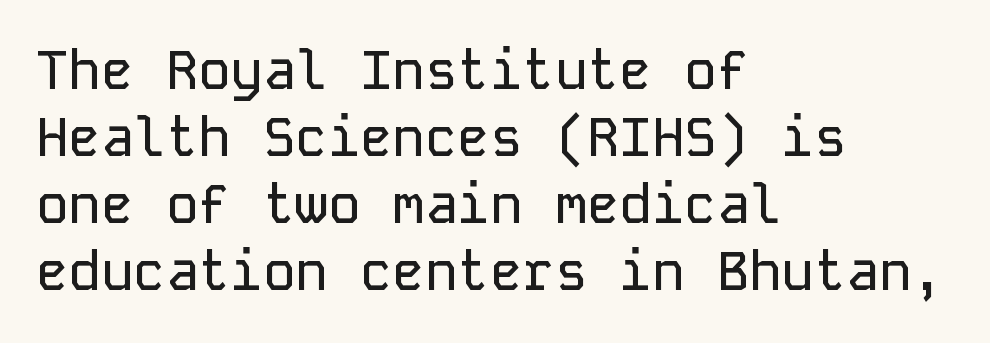
The image shows 54 px sans-serif type, upright, monospaced; set left-aligned, line spacing 1.24x, normal letter spacing, not underlined; low stroke contrast and a medium x-height.
